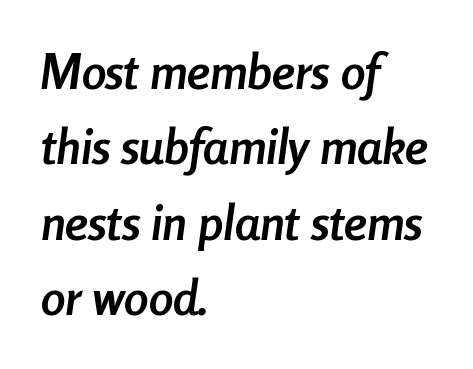
The image shows 49 px semibold, condensed type, italic (leaning right); set left-aligned, normal line spacing (1.54x), normal letter spacing, not underlined; low stroke contrast and a medium x-height.
